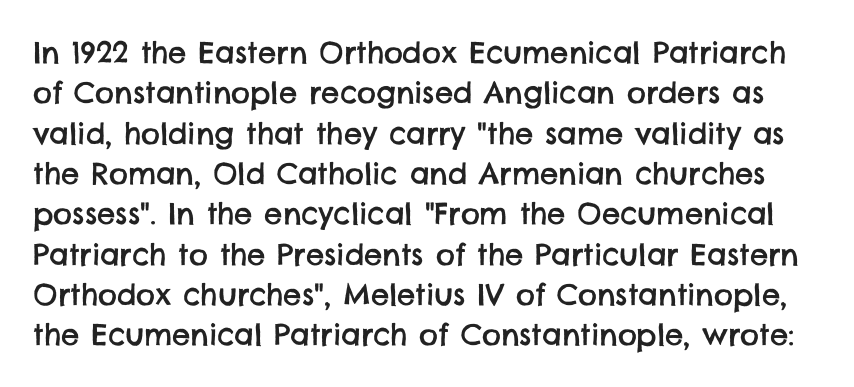
The image shows 29 px sans-serif type; set normal line spacing (1.39x), normal letter spacing, not underlined; low stroke contrast and a large x-height.
